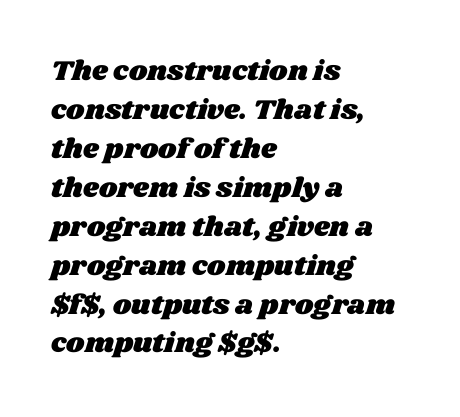
{"width": "wide", "stroke_contrast": "medium", "x_height": "large", "monospaced": "no", "underline": "no", "align": "left", "line_spacing": "normal", "line_spacing_ratio": 1.39, "letter_spacing": "normal", "letter_spacing_em": 0.0, "glyph_px": 28}
